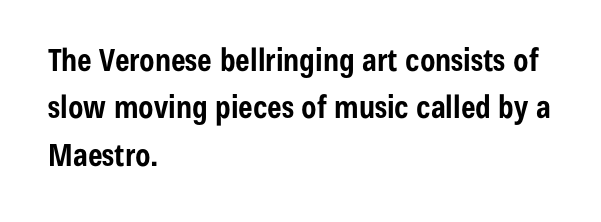
{"serif": "no", "italic": "no", "bold": "yes", "weight": "bold", "width": "condensed", "stroke_contrast": "low", "x_height": "medium", "monospaced": "no", "underline": "no", "align": "left", "line_spacing": "normal", "line_spacing_ratio": 1.53, "letter_spacing": "normal", "letter_spacing_em": 0.0, "glyph_px": 31}
